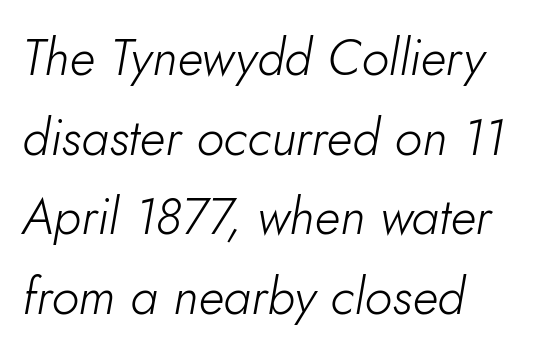
The image shows 51 px light type, italic (leaning right); set left-aligned, normal line spacing (1.56x), normal letter spacing, not underlined; low stroke contrast and a small x-height.
